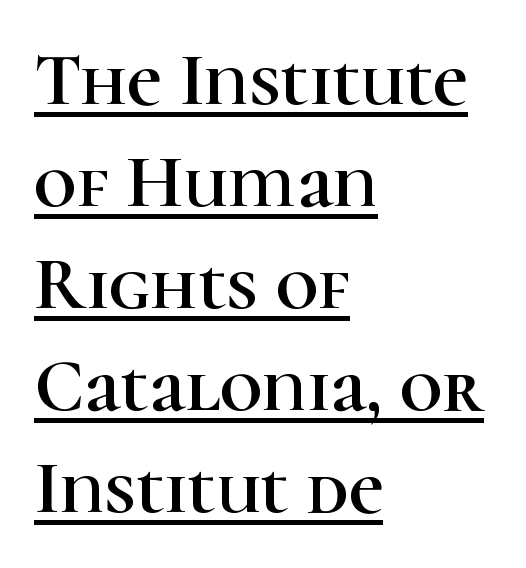
The passage shown has conventional tracking throughout. The face used here is proportionally spaced, like ordinary book or web type. These characters rest on top of a visible drawn line. The type sits square on the baseline with zero lean. Evenly set lines give the paragraph a standard silhouette. Type style note: has serifs.
